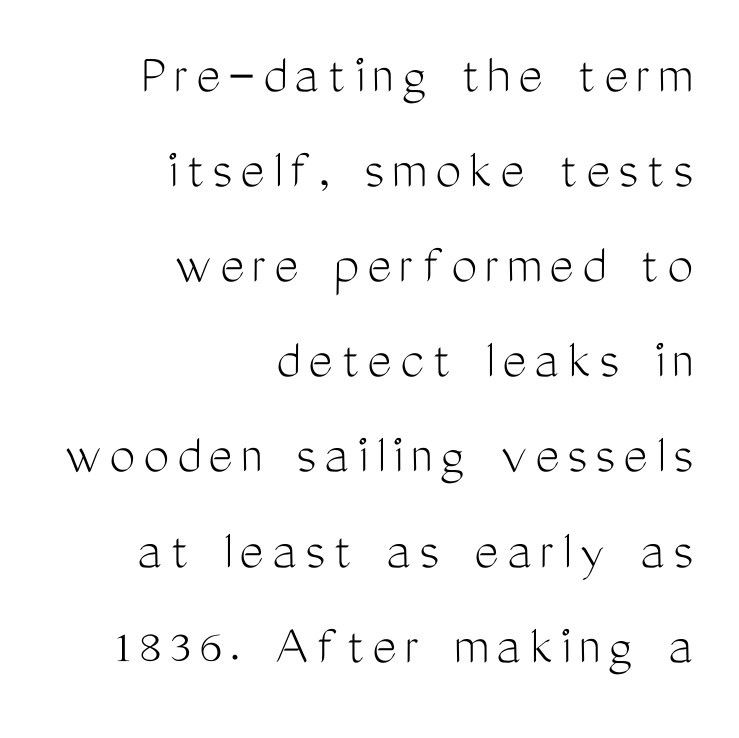
You could not count columns in this text — the font is proportionally spaced. A typesetter would call this leading conventional body-copy spacing. No extra ink here — the face is not bold. The zone under the glyphs is completely vacant. Every stem runs plumb, perpendicular to the baseline. Look at the bottom of the vertical strokes: they stop flat, with no serifs.
